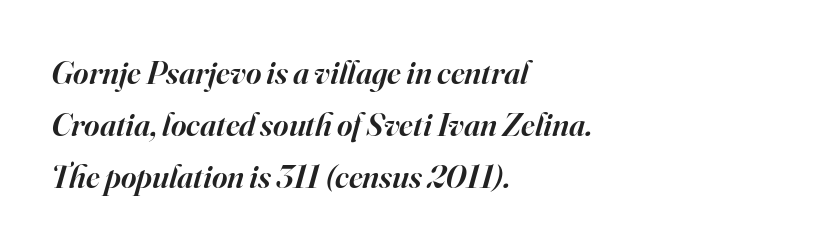
{"serif": "yes", "italic": "yes", "lean": "right", "slant_degrees": 16, "bold": "semi", "weight": "semibold", "width": "normal", "stroke_contrast": "high", "x_height": "small", "monospaced": "no", "underline": "no", "align": "left", "line_spacing": "normal", "line_spacing_ratio": 1.58, "letter_spacing": "normal", "letter_spacing_em": 0.0, "glyph_px": 33}
